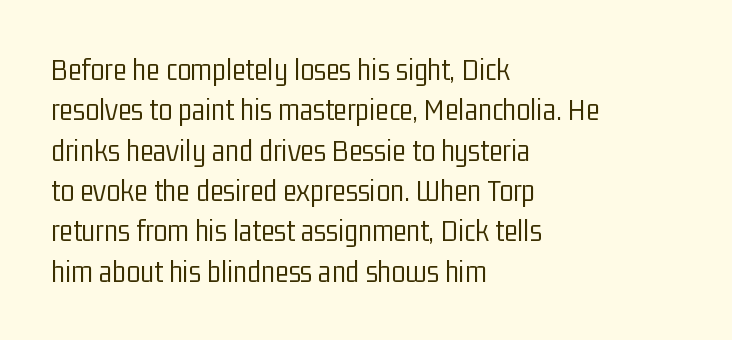
{"serif": "no", "italic": "no", "bold": "no", "weight": "light", "width": "condensed", "stroke_contrast": "low", "x_height": "medium", "monospaced": "no", "underline": "no", "align": "left", "line_spacing": "normal", "line_spacing_ratio": 1.26, "letter_spacing": "normal", "letter_spacing_em": 0.0, "glyph_px": 32}
